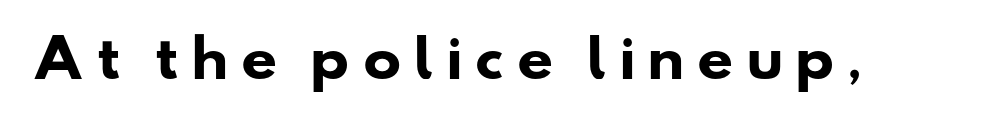
The image shows 51 px heavy, wide sans-serif type; set unusually wide letter spacing (+0.22 em), not underlined; low stroke contrast and a small x-height.
